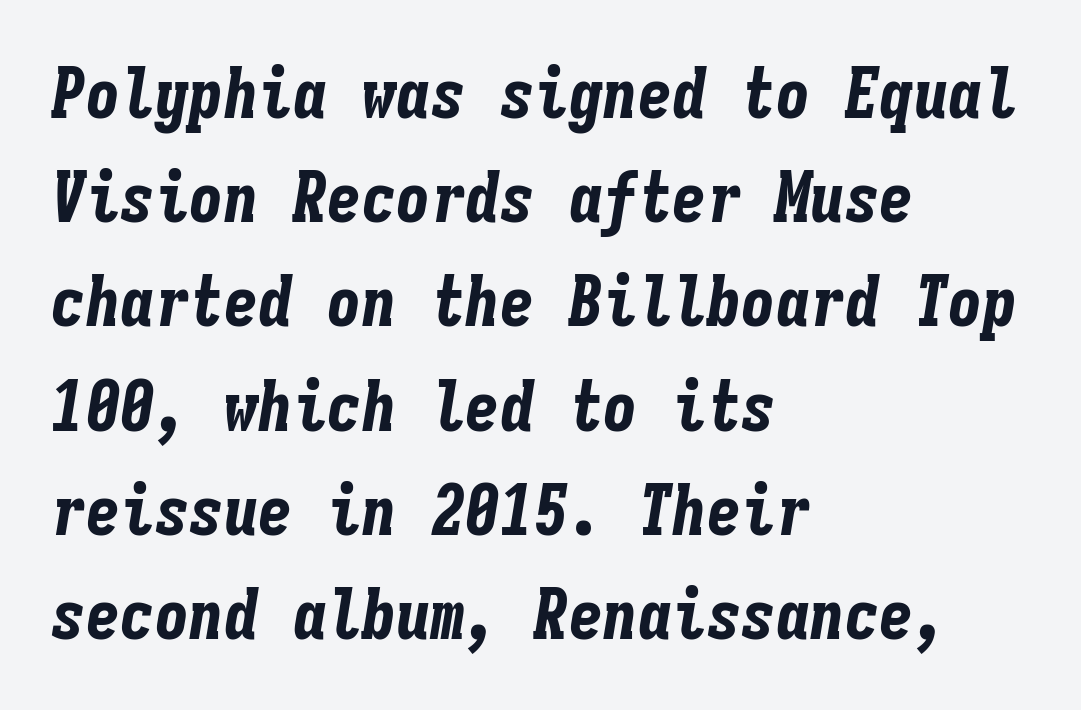
{"italic": "yes", "lean": "right", "slant_degrees": 9, "bold": "yes", "weight": "bold", "width": "condensed", "stroke_contrast": "low", "x_height": "medium", "monospaced": "yes", "underline": "no", "align": "left", "line_spacing": "normal", "line_spacing_ratio": 1.51, "letter_spacing": "normal", "letter_spacing_em": 0.0, "glyph_px": 69}
